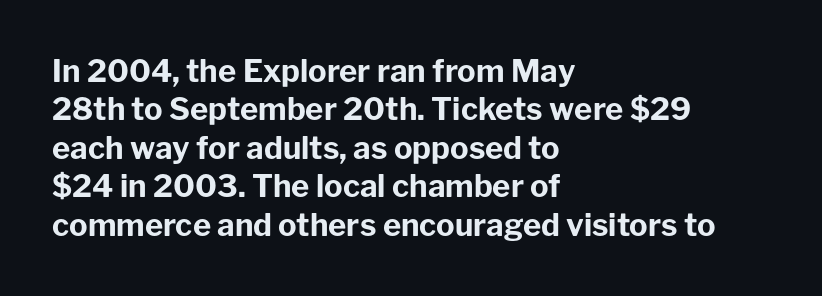
Q: Is the text bold? A: Yes.
Q: Is the text italic (slanted)? A: No, it is upright.
Q: Is the typeface a serif or a sans-serif typeface? A: Sans-serif.
Q: Is the text underlined? A: No.
Q: How is the paragraph aligned? A: Left-aligned.
Q: Is the spacing between letters normal or unusually wide? A: Normal.
Q: Width (condensed, normal, or wide)? A: Normal.
Q: Stroke contrast? A: Low.
Q: x-height? A: Medium.
Q: Monospaced? A: No.
